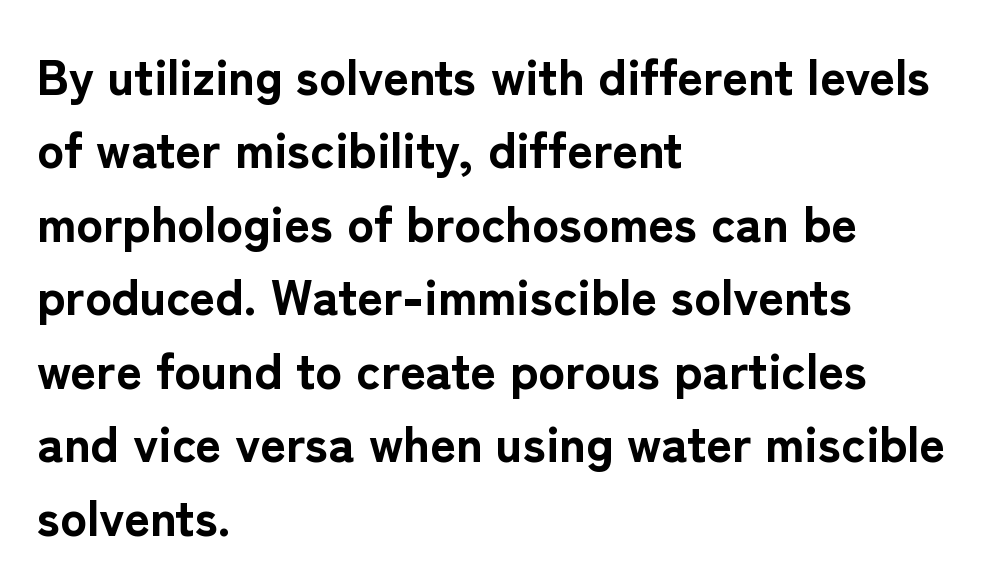
{"serif": "no", "italic": "no", "bold": "yes", "weight": "bold", "width": "normal", "stroke_contrast": "low", "x_height": "medium", "monospaced": "no", "underline": "no", "align": "left", "line_spacing": "normal", "line_spacing_ratio": 1.47, "letter_spacing": "normal", "letter_spacing_em": 0.0, "glyph_px": 50}
